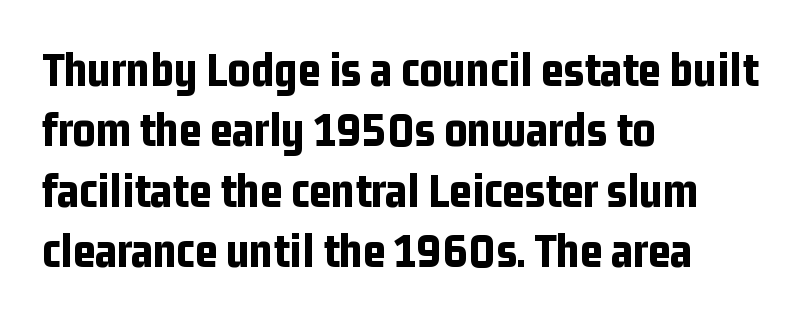
Q: Is the text bold? A: Yes.
Q: Is the text italic (slanted)? A: No, it is upright.
Q: Is the typeface a serif or a sans-serif typeface? A: Sans-serif.
Q: Is the text underlined? A: No.
Q: How is the paragraph aligned? A: Left-aligned.
Q: Is the spacing between letters normal or unusually wide? A: Normal.
Q: Width (condensed, normal, or wide)? A: Condensed.
Q: Stroke contrast? A: Low.
Q: x-height? A: Medium.
Q: Monospaced? A: No.
